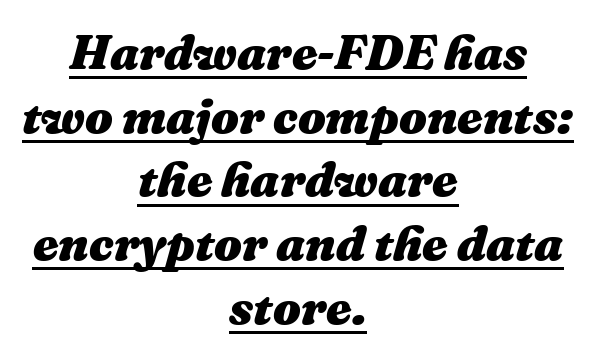
The image shows 49 px heavy type, italic (leaning right); set centered, normal line spacing (1.3x), normal letter spacing, underlined; medium stroke contrast and a medium x-height.
